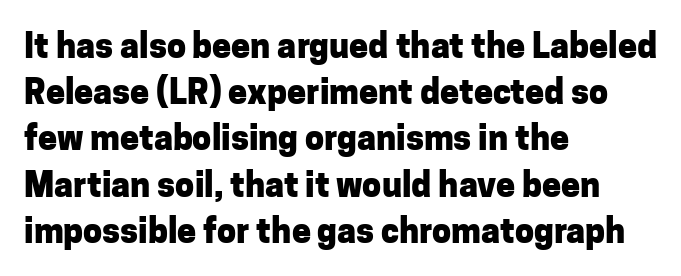
{"serif": "no", "italic": "no", "bold": "yes", "weight": "heavy", "width": "normal", "stroke_contrast": "low", "x_height": "medium", "monospaced": "no", "underline": "no", "align": "left", "line_spacing": "normal", "line_spacing_ratio": 1.36, "letter_spacing": "normal", "letter_spacing_em": 0.0, "glyph_px": 34}
